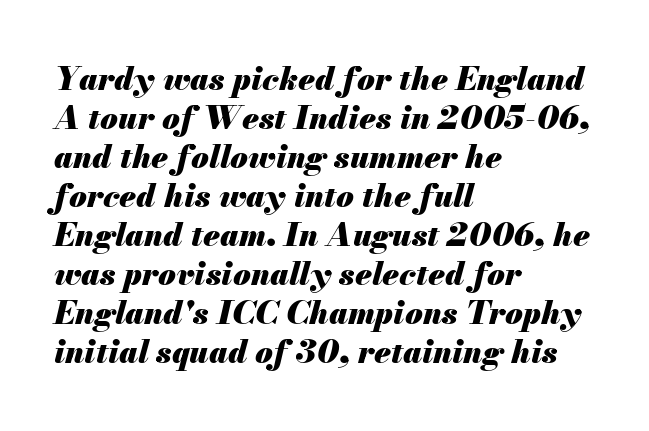
{"italic": "yes", "lean": "right", "slant_degrees": 13, "bold": "yes", "weight": "heavy", "width": "normal", "stroke_contrast": "medium", "x_height": "small", "monospaced": "no", "underline": "no", "align": "left", "line_spacing_ratio": 1.22, "letter_spacing": "normal", "letter_spacing_em": 0.0, "glyph_px": 32}
